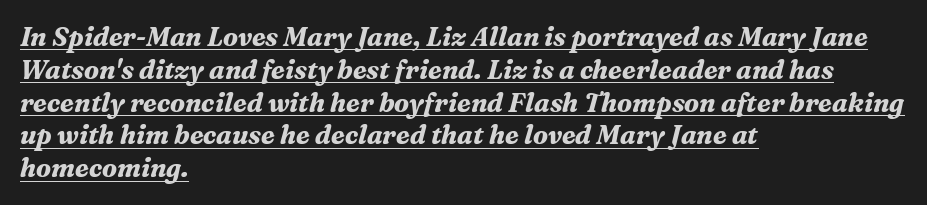
Q: Is the text bold? A: Yes.
Q: Is the text italic (slanted)? A: Yes, it leans right by about 16 degrees.
Q: Is the text underlined? A: Yes.
Q: How is the paragraph aligned? A: Left-aligned.
Q: Is the spacing between letters normal or unusually wide? A: Normal.
Q: Is the spacing between lines tight, normal or loose? A: Normal.
